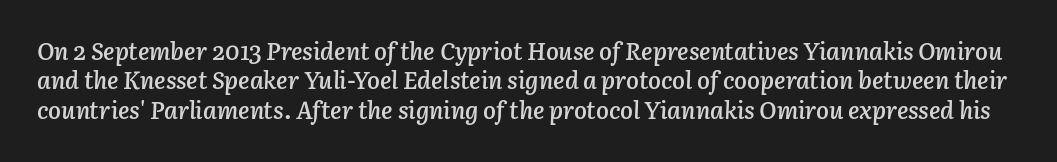
The image shows 24 px text type, italic (leaning right); set line spacing 1.22x, normal letter spacing, not underlined.
